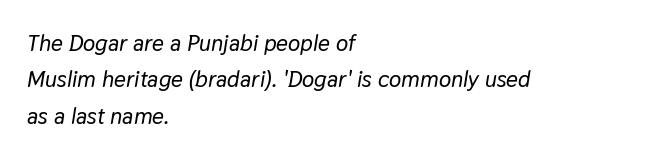
Q: Is the text italic (slanted)? A: Yes, it leans right by about 9 degrees.
Q: Is the text underlined? A: No.
Q: How is the paragraph aligned? A: Left-aligned.
Q: Is the spacing between letters normal or unusually wide? A: Normal.
Q: Is the spacing between lines tight, normal or loose? A: Normal.
